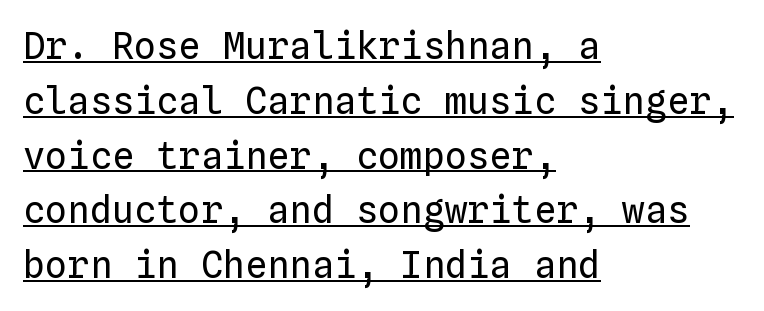
Q: Is the text bold? A: No.
Q: Is the text italic (slanted)? A: No, it is upright.
Q: Is the text underlined? A: Yes.
Q: How is the paragraph aligned? A: Left-aligned.
Q: Is the spacing between letters normal or unusually wide? A: Normal.
Q: Is the spacing between lines tight, normal or loose? A: Normal.
Q: Width (condensed, normal, or wide)? A: Normal.
Q: Stroke contrast? A: Low.
Q: x-height? A: Medium.
Q: Monospaced? A: Yes.
